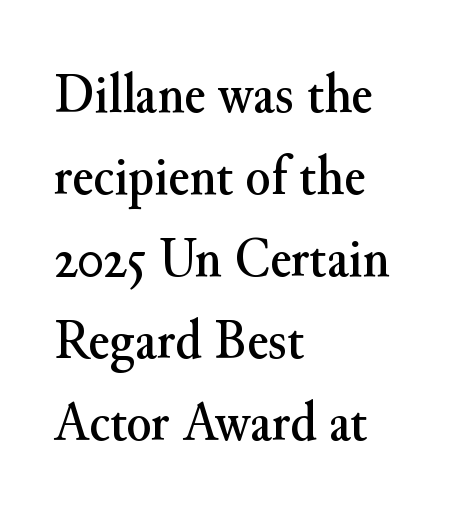
Q: Is the text italic (slanted)? A: No, it is upright.
Q: Is the typeface a serif or a sans-serif typeface? A: Serif.
Q: Is the text underlined? A: No.
Q: How is the paragraph aligned? A: Left-aligned.
Q: Is the spacing between letters normal or unusually wide? A: Normal.
Q: Is the spacing between lines tight, normal or loose? A: Normal.
Q: Width (condensed, normal, or wide)? A: Normal.
Q: Stroke contrast? A: Medium.
Q: x-height? A: Small.
Q: Monospaced? A: No.
